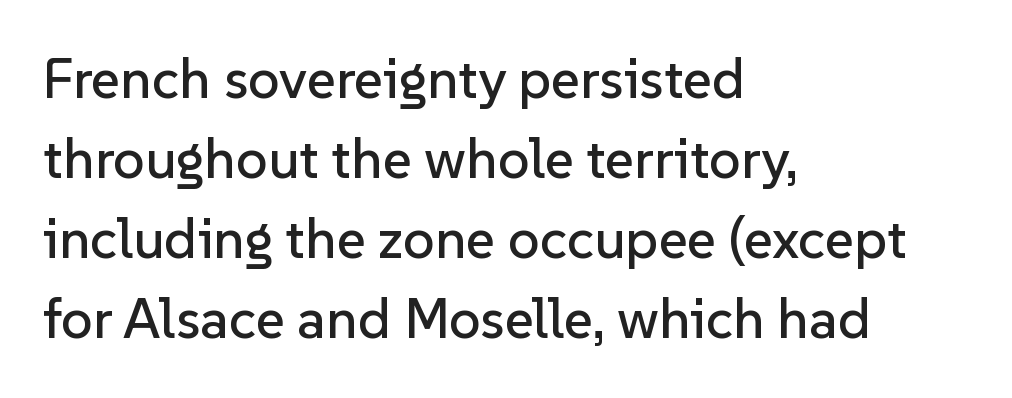
{"serif": "no", "italic": "no", "width": "normal", "stroke_contrast": "low", "x_height": "medium", "monospaced": "no", "underline": "no", "align": "left", "line_spacing": "normal", "line_spacing_ratio": 1.43, "letter_spacing": "normal", "letter_spacing_em": 0.0, "glyph_px": 56}
